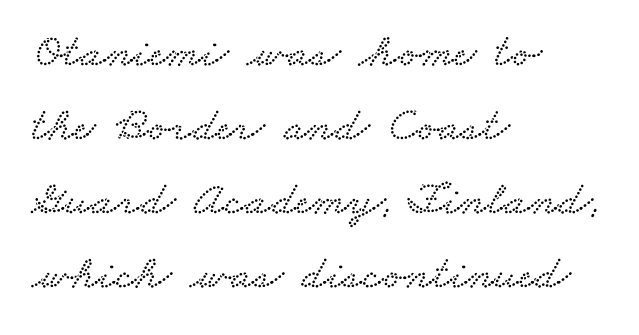
The image shows 48 px wide serif type; set left-aligned, normal line spacing (1.54x), normal letter spacing, not underlined; low stroke contrast and a small x-height.
